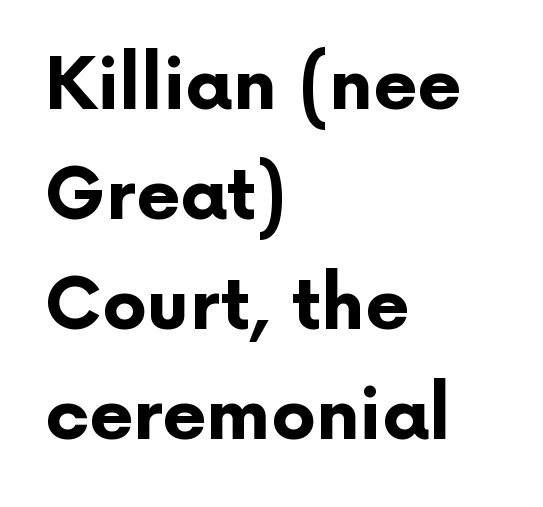
Q: Is the text bold? A: Yes.
Q: Is the text italic (slanted)? A: No, it is upright.
Q: Is the typeface a serif or a sans-serif typeface? A: Sans-serif.
Q: Is the text underlined? A: No.
Q: How is the paragraph aligned? A: Left-aligned.
Q: Is the spacing between letters normal or unusually wide? A: Normal.
Q: Is the spacing between lines tight, normal or loose? A: Normal.
Q: Width (condensed, normal, or wide)? A: Normal.
Q: Stroke contrast? A: Low.
Q: x-height? A: Medium.
Q: Monospaced? A: No.
